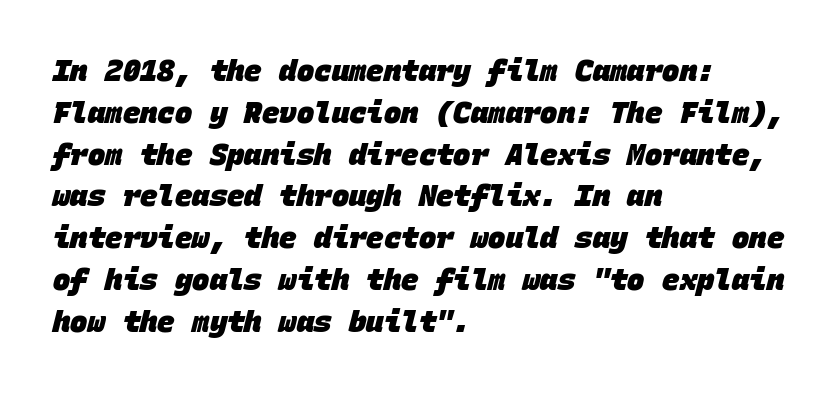
The image shows 29 px heavy sans-serif type, monospaced; set left-aligned, normal line spacing (1.44x), normal letter spacing, not underlined; low stroke contrast and a large x-height.
